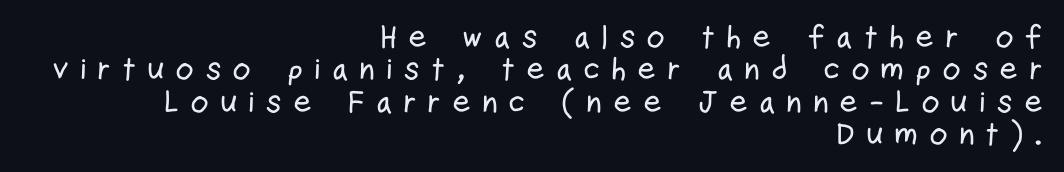
Q: Is the text italic (slanted)? A: No, it is upright.
Q: Is the typeface a serif or a sans-serif typeface? A: Sans-serif.
Q: Is the text underlined? A: No.
Q: How is the paragraph aligned? A: Right-aligned.
Q: Is the spacing between letters normal or unusually wide? A: Unusually wide.
Q: Is the spacing between lines tight, normal or loose? A: Tight.
Q: Width (condensed, normal, or wide)? A: Condensed.
Q: Stroke contrast? A: Low.
Q: x-height? A: Medium.
Q: Monospaced? A: No.
